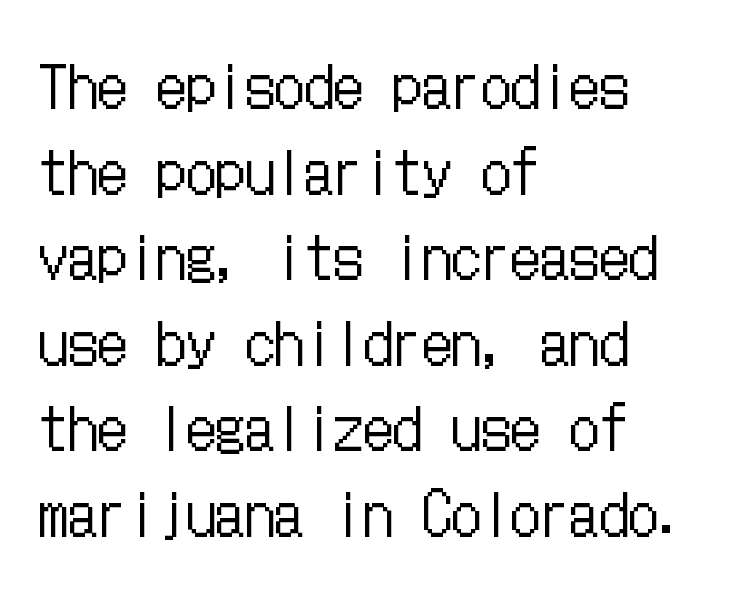
Is the type heavy? It reads as light-to-regular instead. Letters rest on an invisible, unmarked baseline. The type sits square on the baseline with zero lean. Does the leading feel generous? No, just average.
